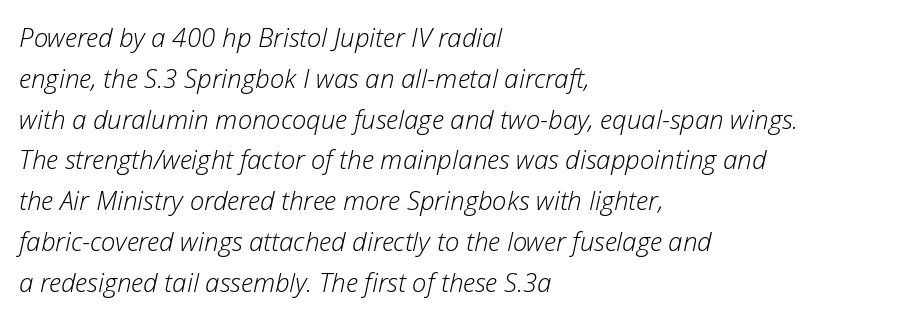
The image shows 26 px text type, italic (leaning right); set left-aligned, normal line spacing (1.57x), normal letter spacing, not underlined.
